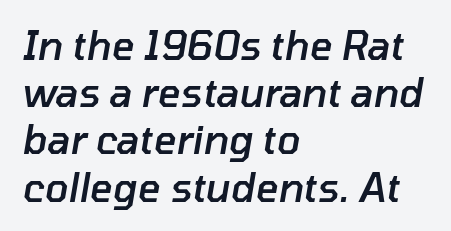
Q: Is the text bold? A: Semi-bold.
Q: Is the text italic (slanted)? A: Yes, it leans right by about 10 degrees.
Q: Is the text underlined? A: No.
Q: How is the paragraph aligned? A: Left-aligned.
Q: Is the spacing between letters normal or unusually wide? A: Normal.
Q: Width (condensed, normal, or wide)? A: Normal.
Q: Stroke contrast? A: Low.
Q: x-height? A: Medium.
Q: Monospaced? A: No.
